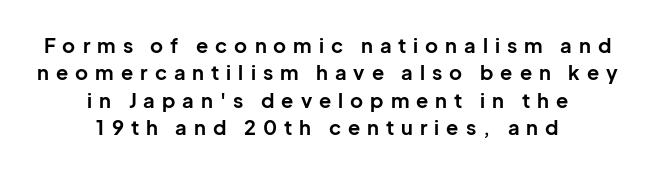
Q: Is the text bold? A: Yes.
Q: Is the text italic (slanted)? A: No, it is upright.
Q: Is the text underlined? A: No.
Q: How is the paragraph aligned? A: Centered.
Q: Is the spacing between letters normal or unusually wide? A: Unusually wide.
Q: Is the spacing between lines tight, normal or loose? A: Normal.
